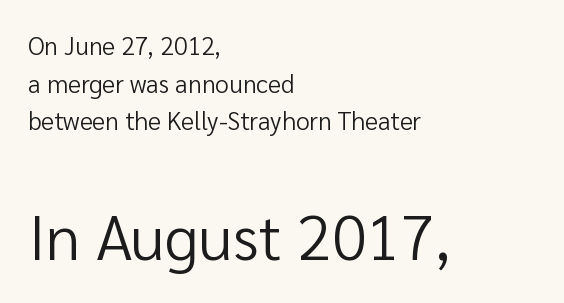
The image shows 63 px regular-weight sans-serif type, upright; set left-aligned, normal line spacing (1.51x), normal letter spacing, not underlined; the second (bottom) block is 2.52x larger; low stroke contrast and a medium x-height.
